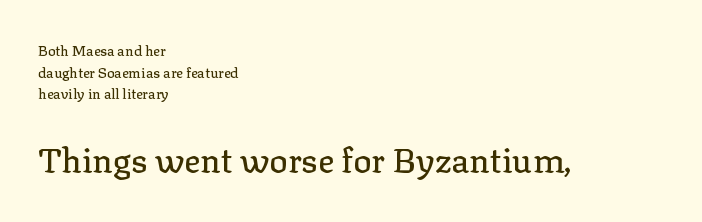
Q: Is the text italic (slanted)? A: No, it is upright.
Q: Is the typeface a serif or a sans-serif typeface? A: Serif.
Q: Is the text underlined? A: No.
Q: How is the paragraph aligned? A: Left-aligned.
Q: Is the spacing between letters normal or unusually wide? A: Normal.
Q: Is the spacing between lines tight, normal or loose? A: Normal.
Q: Which block of text is set in a larger size, the first (top) or the second (bottom)? A: The second (bottom) one.
Q: Width (condensed, normal, or wide)? A: Normal.
Q: Stroke contrast? A: Low.
Q: x-height? A: Medium.
Q: Monospaced? A: No.
